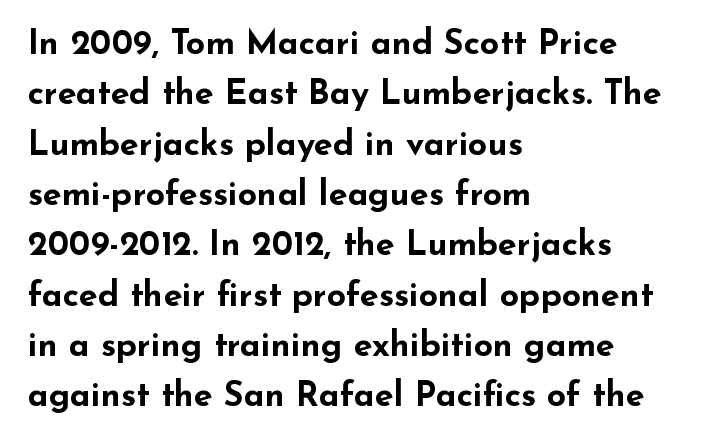
Spacing between characters is what you'd get straight out of the box. Regular leading. What weight is shown? A full bold with thick strokes. Each letter's strokes conclude bluntly, with no projecting serifs. The space directly below the letters is spotless.
